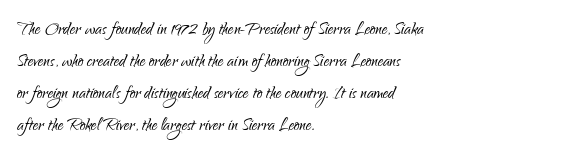
Q: Is the text bold? A: No.
Q: Is the text italic (slanted)? A: Yes.
Q: Is the text underlined? A: No.
Q: How is the paragraph aligned? A: Left-aligned.
Q: Is the spacing between letters normal or unusually wide? A: Normal.
Q: Is the spacing between lines tight, normal or loose? A: Normal.
